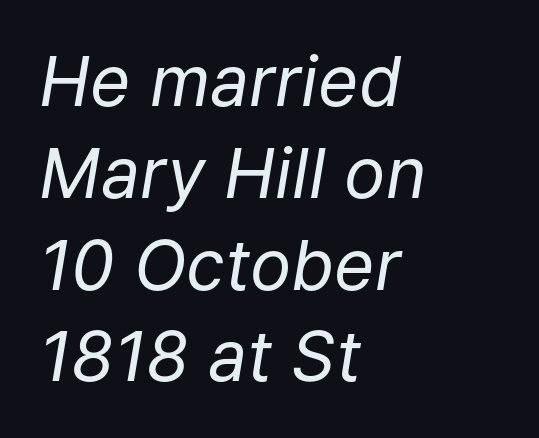
Tracking here is standard; glyphs follow each other at the usual distance. Regular leading. Horizontally, the lines are justified to the leading edge only. Proportional: the letters do not fall into vertical columns. Unbolded letterforms with no extra heft. The font's italic variant was chosen for this text.
